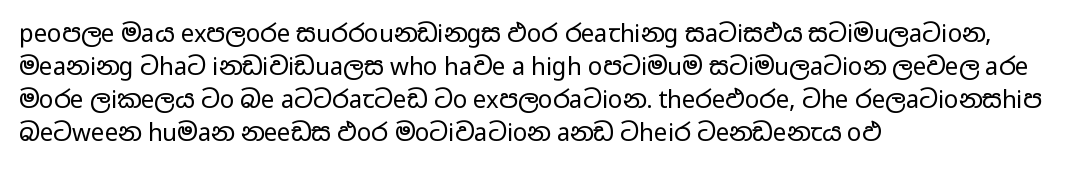
Horizontally, the lines are justified to the leading edge only. A roman cut, with each character standing at attention. The lines sit at an ordinary, default distance from one another. The font sits on the lighter half of the weight spectrum, regular included. Just letters on the line, the space beneath them empty. Standard letterfit; no display-style spreading of the glyphs.
